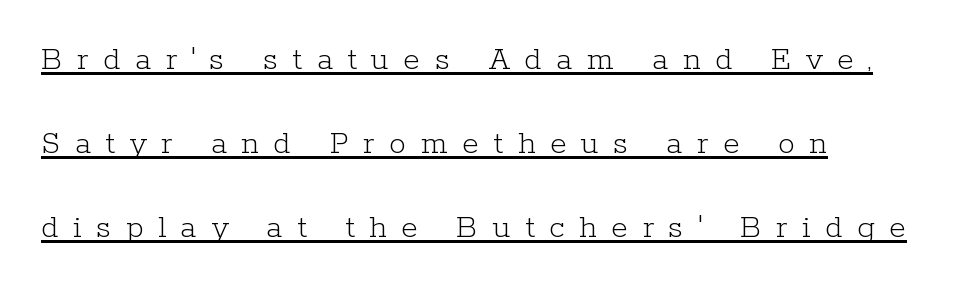
The image shows 34 px light serif type, upright; set left-aligned, loose line spacing (2.47x), unusually wide letter spacing (+0.43 em), underlined; low stroke contrast and a medium x-height.
